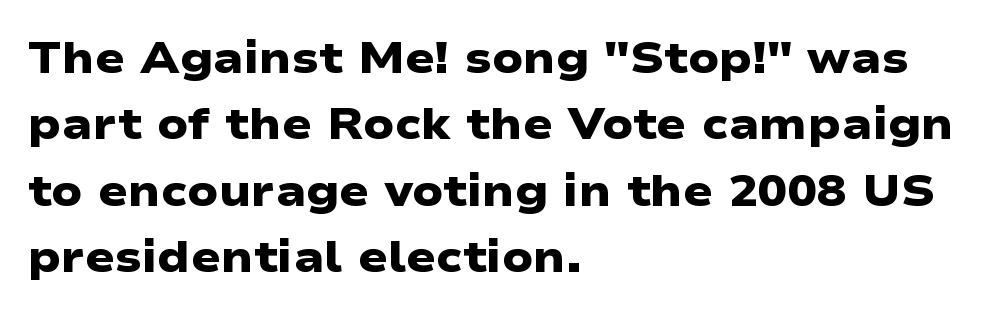
Observe the absence of serifs on each vertical stroke in this sample. Between one letter and the next there's only the usual sliver of space. Baseline-to-baseline distance is the conventional proportion of letter height. Quick note: underline off. Horizontally, the lines are justified to the leading edge only. A typesetter would call this proportional, since set widths differ per character.
